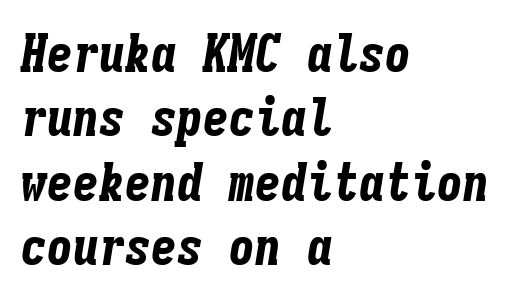
{"italic": "yes", "lean": "right", "slant_degrees": 9, "bold": "yes", "weight": "bold", "width": "condensed", "stroke_contrast": "low", "x_height": "medium", "monospaced": "yes", "underline": "no", "align": "left", "line_spacing_ratio": 1.24, "letter_spacing": "normal", "letter_spacing_em": 0.0, "glyph_px": 52}
